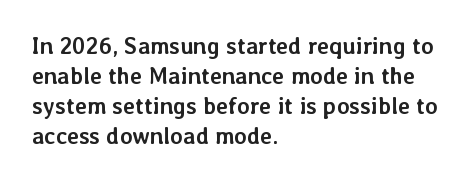
{"italic": "no", "bold": "yes", "underline": "no", "align": "left", "line_spacing": "normal", "line_spacing_ratio": 1.3, "letter_spacing": "normal", "letter_spacing_em": 0.0, "glyph_px": 23}
